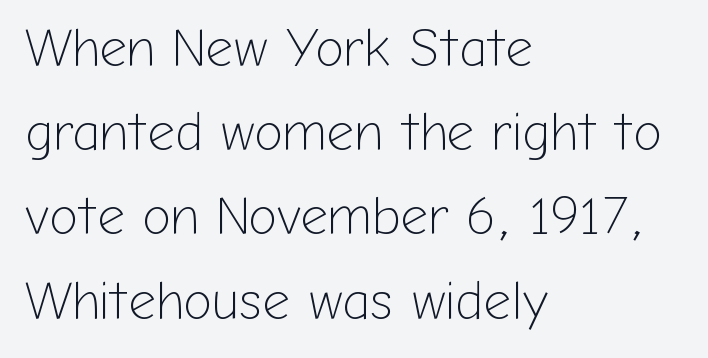
Q: Is the text bold? A: No.
Q: Is the text italic (slanted)? A: No, it is upright.
Q: Is the typeface a serif or a sans-serif typeface? A: Sans-serif.
Q: Is the text underlined? A: No.
Q: How is the paragraph aligned? A: Left-aligned.
Q: Is the spacing between letters normal or unusually wide? A: Normal.
Q: Is the spacing between lines tight, normal or loose? A: Normal.
Q: Width (condensed, normal, or wide)? A: Normal.
Q: Stroke contrast? A: Low.
Q: x-height? A: Medium.
Q: Monospaced? A: No.
